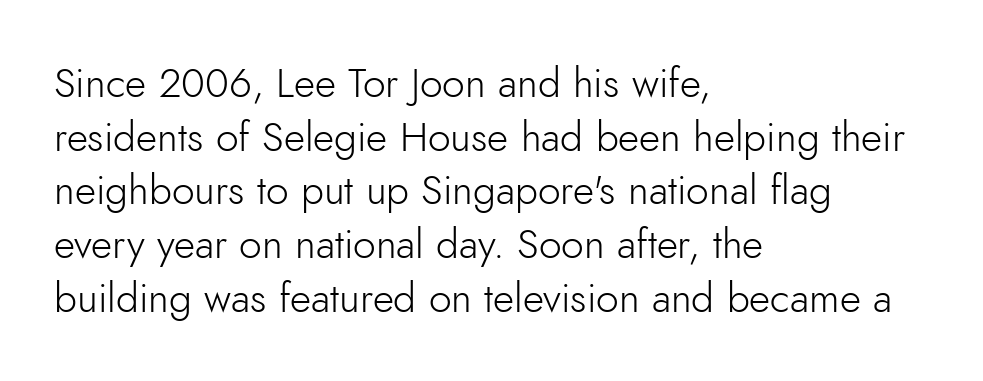
Q: Is the text bold? A: No.
Q: Is the text italic (slanted)? A: No, it is upright.
Q: Is the typeface a serif or a sans-serif typeface? A: Sans-serif.
Q: Is the text underlined? A: No.
Q: How is the paragraph aligned? A: Left-aligned.
Q: Is the spacing between letters normal or unusually wide? A: Normal.
Q: Is the spacing between lines tight, normal or loose? A: Normal.
Q: Width (condensed, normal, or wide)? A: Normal.
Q: Stroke contrast? A: Low.
Q: x-height? A: Small.
Q: Monospaced? A: No.
